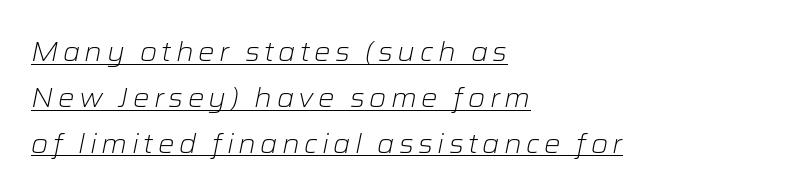
{"italic": "yes", "lean": "right", "slant_degrees": 12, "bold": "no", "underline": "yes", "align": "left", "line_spacing_ratio": 1.76, "glyph_px": 26}
